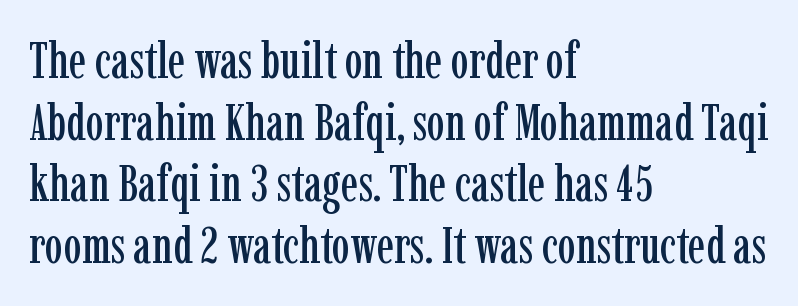
Q: Is the text italic (slanted)? A: No, it is upright.
Q: Is the typeface a serif or a sans-serif typeface? A: Serif.
Q: Is the text underlined? A: No.
Q: How is the paragraph aligned? A: Left-aligned.
Q: Is the spacing between letters normal or unusually wide? A: Normal.
Q: Width (condensed, normal, or wide)? A: Condensed.
Q: Stroke contrast? A: Low.
Q: x-height? A: Medium.
Q: Monospaced? A: No.
